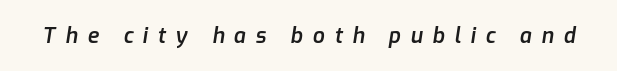
The image shows 21 px text type, italic (leaning right); set unusually wide letter spacing (+0.46 em), not underlined.
